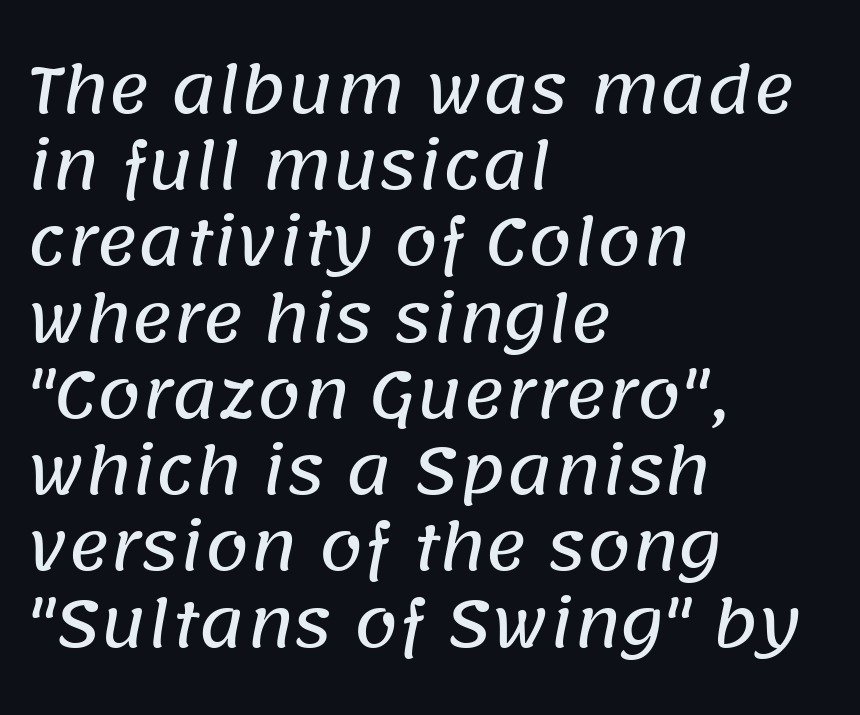
Has an underline been added? It has not. The face used here is rendered with its standard letterfit. If you drew a ruler down the left edge, every line would touch it. These lines are rendered in a variable-pitch font.
